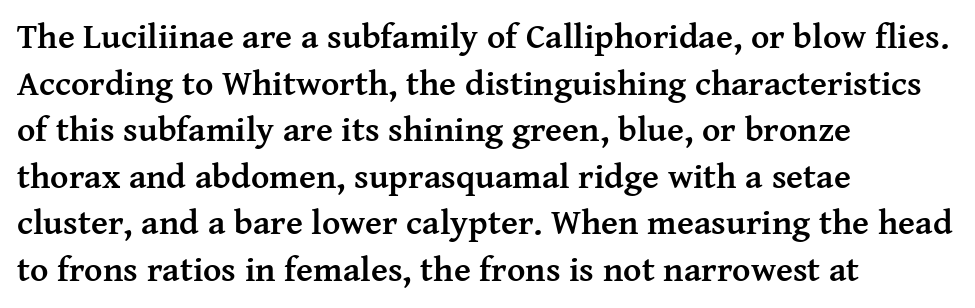
{"serif": "yes", "italic": "no", "bold": "yes", "weight": "semibold", "width": "normal", "stroke_contrast": "medium", "x_height": "medium", "monospaced": "no", "underline": "no", "align": "left", "line_spacing": "normal", "line_spacing_ratio": 1.33, "letter_spacing": "normal", "letter_spacing_em": 0.0, "glyph_px": 35}
